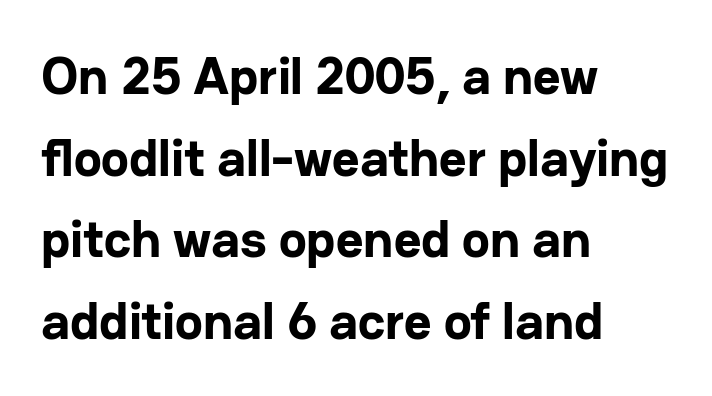
{"serif": "no", "italic": "no", "bold": "yes", "weight": "bold", "width": "normal", "stroke_contrast": "low", "x_height": "medium", "monospaced": "no", "underline": "no", "align": "left", "line_spacing": "normal", "line_spacing_ratio": 1.54, "letter_spacing": "normal", "letter_spacing_em": 0.0, "glyph_px": 53}
